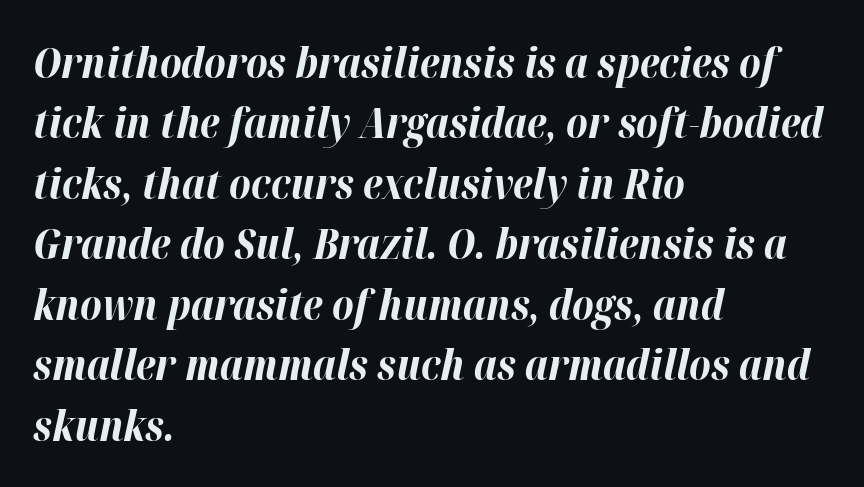
{"italic": "yes", "lean": "right", "slant_degrees": 12, "bold": "yes", "weight": "bold", "width": "normal", "stroke_contrast": "high", "x_height": "medium", "monospaced": "no", "underline": "no", "align": "left", "line_spacing": "normal", "line_spacing_ratio": 1.44, "letter_spacing": "normal", "letter_spacing_em": 0.0, "glyph_px": 42}
